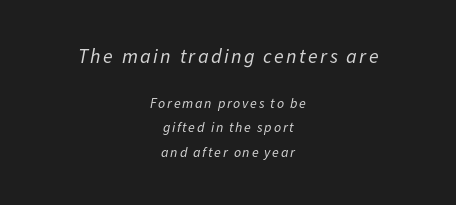
{"italic": "yes", "lean": "right", "slant_degrees": 11, "bold": "no", "underline": "no", "align": "center", "line_spacing_ratio": 1.74, "larger_block": "first", "size_ratio": 1.43, "glyph_px": 20}
